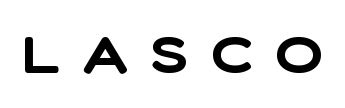
{"serif": "no", "width": "normal", "stroke_contrast": "low", "x_height": "medium", "monospaced": "no", "underline": "no", "letter_spacing": "wide", "letter_spacing_em": 0.45, "glyph_px": 52}
